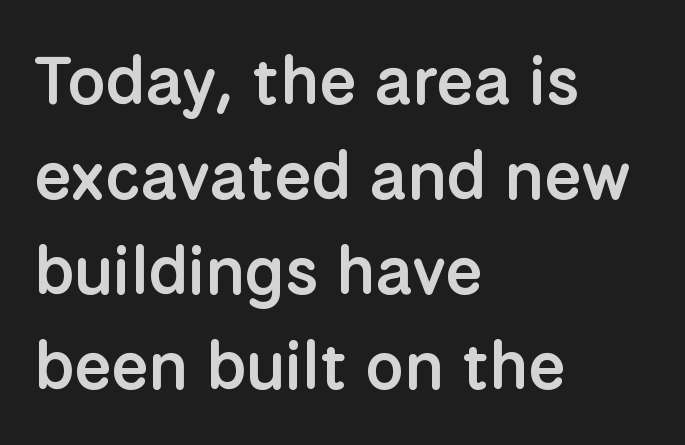
Q: Is the text bold? A: Semi-bold.
Q: Is the text italic (slanted)? A: No, it is upright.
Q: Is the typeface a serif or a sans-serif typeface? A: Sans-serif.
Q: Is the text underlined? A: No.
Q: How is the paragraph aligned? A: Left-aligned.
Q: Is the spacing between letters normal or unusually wide? A: Normal.
Q: Is the spacing between lines tight, normal or loose? A: Normal.
Q: Width (condensed, normal, or wide)? A: Normal.
Q: Stroke contrast? A: Low.
Q: x-height? A: Medium.
Q: Monospaced? A: No.
